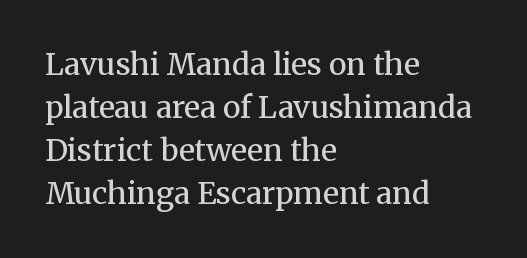
Q: Is the text bold? A: No.
Q: Is the text italic (slanted)? A: No, it is upright.
Q: Is the typeface a serif or a sans-serif typeface? A: Serif.
Q: Is the text underlined? A: No.
Q: How is the paragraph aligned? A: Left-aligned.
Q: Is the spacing between letters normal or unusually wide? A: Normal.
Q: Is the spacing between lines tight, normal or loose? A: Normal.
Q: Width (condensed, normal, or wide)? A: Normal.
Q: Stroke contrast? A: Medium.
Q: x-height? A: Medium.
Q: Monospaced? A: No.
